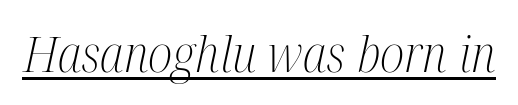
You could not count columns in this text — the font is proportionally spaced. In terms of letterspacing, this is plain default setting. This sample uses an oblique cut, with every glyph tilted off the vertical. A baseline rule has been typeset under these characters. Counters stay open thanks to moderate or lighter strokes.
